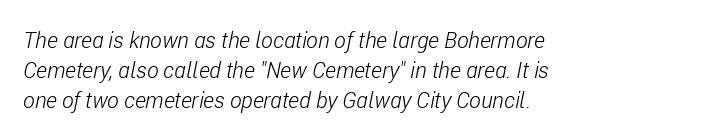
The image shows 22 px text type, italic (leaning right); set left-aligned, normal line spacing (1.36x), normal letter spacing, not underlined.
